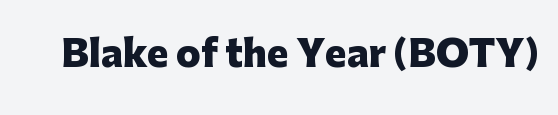
Look at the tracking — it's just the regular setting, nothing added. The strip under each line holds only bare page. Italic? Not at all — the glyphs are vertical. Are there feet on the stems? There aren't — it's a sans. The rendering uses natural spacing where letterforms have individual widths. Strong, thick strokes mark this as bold type.
